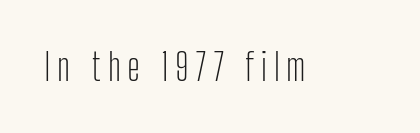
{"serif": "no", "italic": "no", "bold": "no", "weight": "light", "width": "condensed", "stroke_contrast": "low", "x_height": "medium", "monospaced": "no", "underline": "no", "glyph_px": 37}
